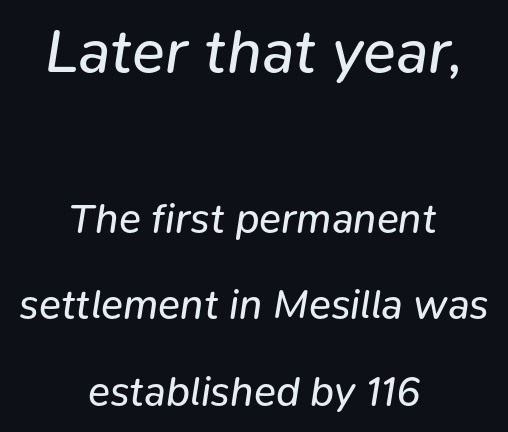
{"italic": "yes", "lean": "right", "slant_degrees": 9, "bold": "no", "weight": "regular", "width": "normal", "stroke_contrast": "low", "x_height": "medium", "monospaced": "no", "underline": "no", "align": "center", "line_spacing": "loose", "line_spacing_ratio": 2.11, "letter_spacing": "normal", "letter_spacing_em": 0.0, "larger_block": "first", "size_ratio": 1.49, "glyph_px": 61}
